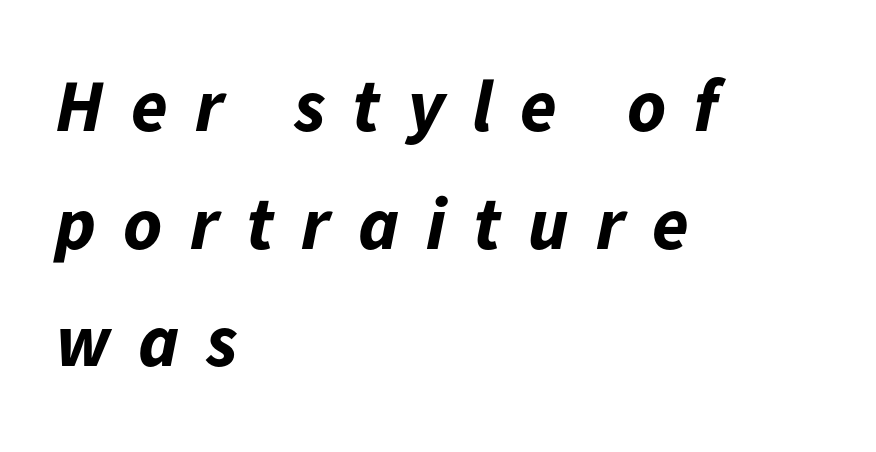
Q: Is the text bold? A: Yes.
Q: Is the text italic (slanted)? A: Yes, it leans right by about 11 degrees.
Q: Is the text underlined? A: No.
Q: How is the paragraph aligned? A: Left-aligned.
Q: Is the spacing between letters normal or unusually wide? A: Unusually wide.
Q: Is the spacing between lines tight, normal or loose? A: Normal.
Q: Width (condensed, normal, or wide)? A: Normal.
Q: Stroke contrast? A: Low.
Q: x-height? A: Medium.
Q: Monospaced? A: No.
